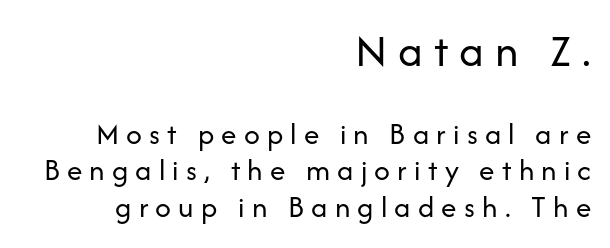
Q: Is the text bold? A: No.
Q: Is the text italic (slanted)? A: No, it is upright.
Q: Is the typeface a serif or a sans-serif typeface? A: Sans-serif.
Q: Is the text underlined? A: No.
Q: How is the paragraph aligned? A: Right-aligned.
Q: Is the spacing between letters normal or unusually wide? A: Unusually wide.
Q: Which block of text is set in a larger size, the first (top) or the second (bottom)? A: The first (top) one.
Q: Width (condensed, normal, or wide)? A: Normal.
Q: Stroke contrast? A: Low.
Q: x-height? A: Medium.
Q: Monospaced? A: No.
